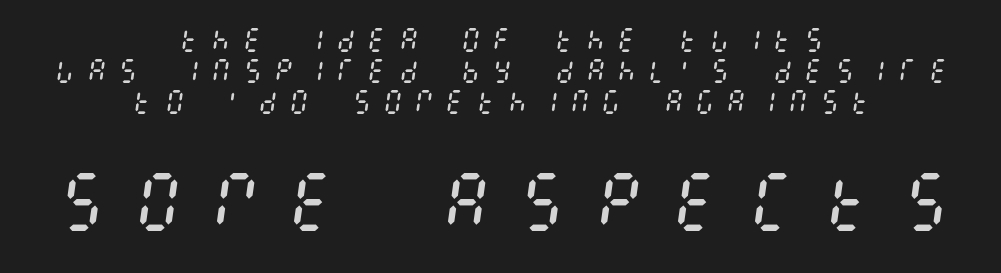
The image shows 64 px regular-weight, condensed type, italic (leaning right); set centered, line spacing 1.19x, unusually wide letter spacing (+0.4 em), not underlined; the second (bottom) block is 2.46x larger; medium stroke contrast and a large x-height.
